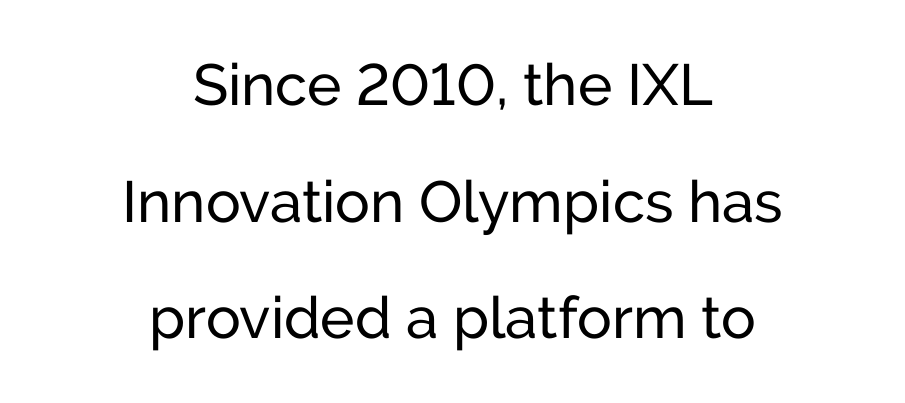
{"serif": "no", "italic": "no", "bold": "no", "weight": "regular", "width": "normal", "stroke_contrast": "low", "x_height": "medium", "monospaced": "no", "underline": "no", "align": "center", "line_spacing": "loose", "line_spacing_ratio": 2.01, "letter_spacing": "normal", "letter_spacing_em": 0.0, "glyph_px": 58}
